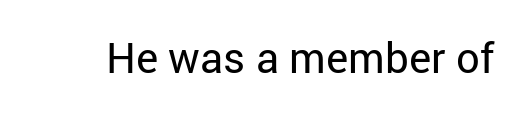
Note: no serifs on the glyphs. The zone under the glyphs is completely vacant. These lines are rendered in a variable-pitch font. The letters stand straight up with perfectly vertical stems.
